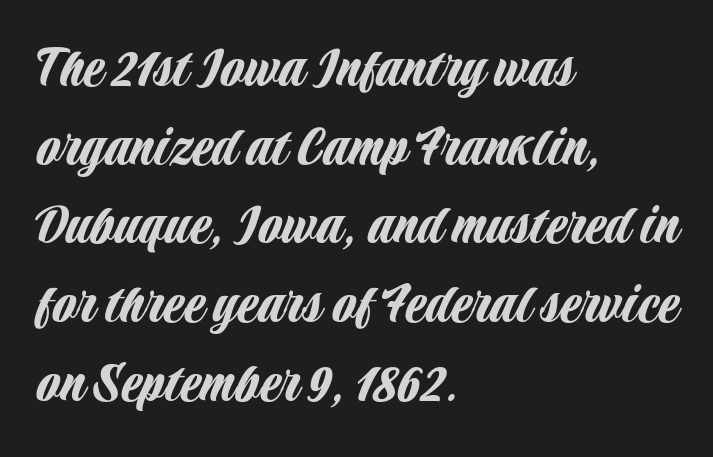
The image shows 61 px condensed sans-serif type; set left-aligned, normal line spacing (1.29x), normal letter spacing, not underlined; low stroke contrast and a large x-height.
